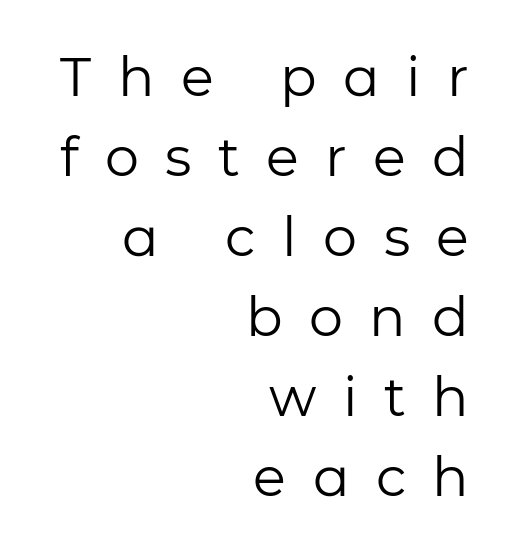
The image shows 54 px regular-weight sans-serif type, upright; set right-aligned, normal line spacing (1.48x), unusually wide letter spacing (+0.49 em), not underlined; low stroke contrast and a medium x-height.
